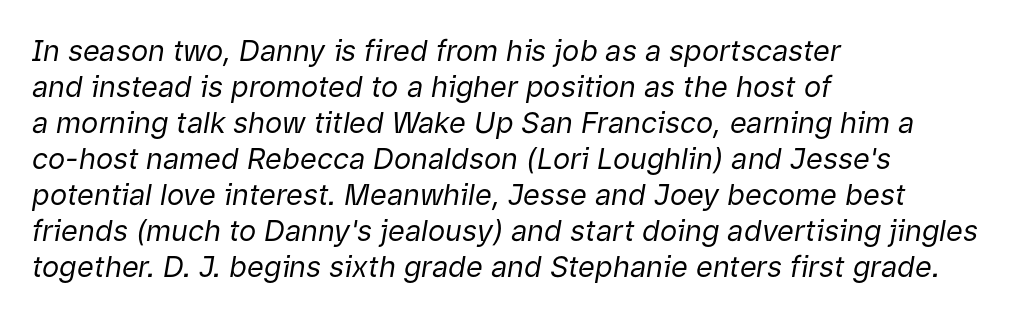
Q: Is the text bold? A: No.
Q: Is the text italic (slanted)? A: Yes, it leans right by about 9 degrees.
Q: Is the text underlined? A: No.
Q: How is the paragraph aligned? A: Left-aligned.
Q: Is the spacing between letters normal or unusually wide? A: Normal.
Q: Width (condensed, normal, or wide)? A: Normal.
Q: Stroke contrast? A: Low.
Q: x-height? A: Medium.
Q: Monospaced? A: No.
